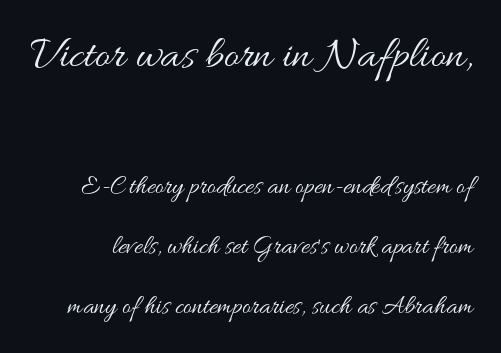
The block sitting higher on the canvas is the one with enlarged characters. The line texture is even and compact thanks to regular tracking. Vertical stems look standard width or narrower in stroke. Check under the words: just untouched page.
